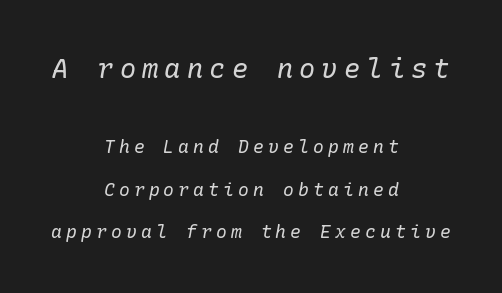
The image shows 27 px text type, italic (leaning right); set centered, loose line spacing (2.36x), unusually wide letter spacing (+0.23 em), not underlined; the first (top) block is 1.5x larger.
